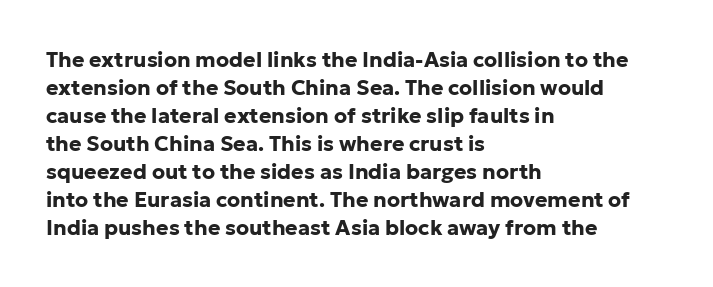
{"italic": "no", "bold": "yes", "underline": "no", "align": "left", "line_spacing": "normal", "line_spacing_ratio": 1.33, "letter_spacing": "normal", "letter_spacing_em": 0.0, "glyph_px": 21}
